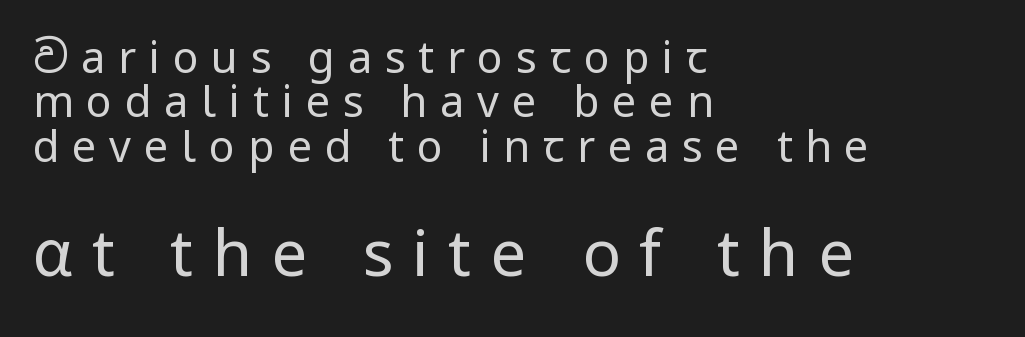
The image shows 64 px regular-weight sans-serif type, upright; set left-aligned, tight line spacing (1.03x), unusually wide letter spacing (+0.3 em), not underlined; the second (bottom) block is 1.49x larger; low stroke contrast and a medium x-height.
